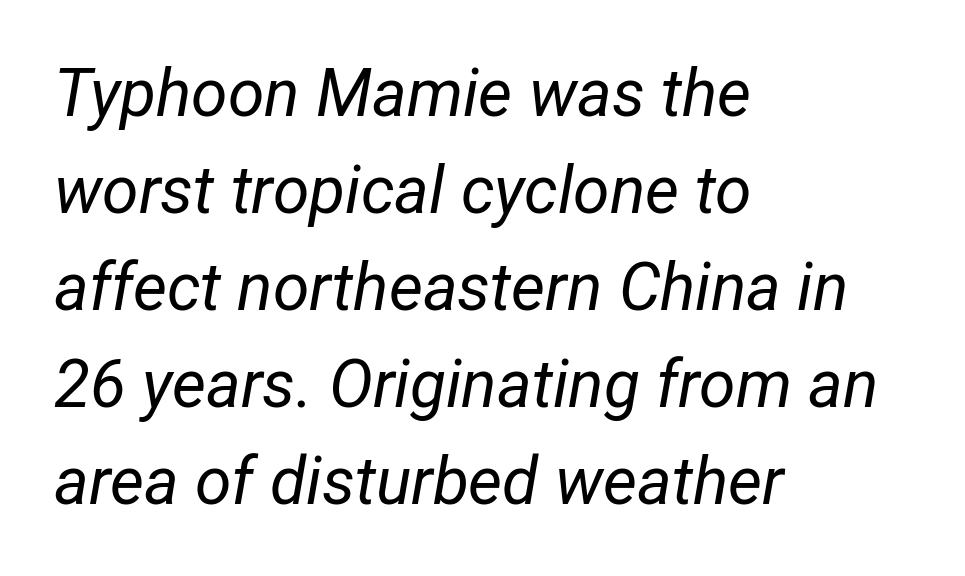
Think standard paragraph weight, or any step lighter than that. Emphasis-style slanted type is in use. Does the copy run flush right? No — it runs flush left. Spacing verdict: proportional, widths tailored to each character. Regarding leading, the lines here are spaced in the standard way. The passage shown is not underscored anywhere.
